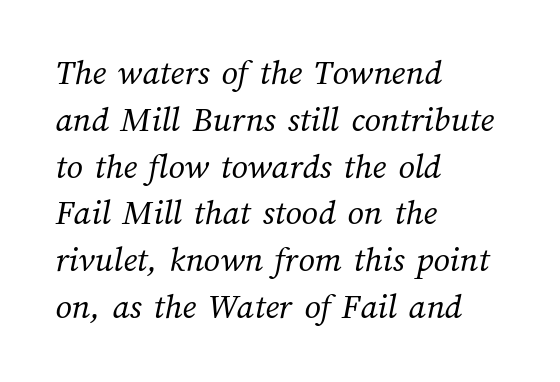
Q: Is the text bold? A: No.
Q: Is the text underlined? A: No.
Q: How is the paragraph aligned? A: Left-aligned.
Q: Is the spacing between letters normal or unusually wide? A: Normal.
Q: Is the spacing between lines tight, normal or loose? A: Normal.
Q: Width (condensed, normal, or wide)? A: Normal.
Q: Stroke contrast? A: Medium.
Q: x-height? A: Medium.
Q: Monospaced? A: No.
